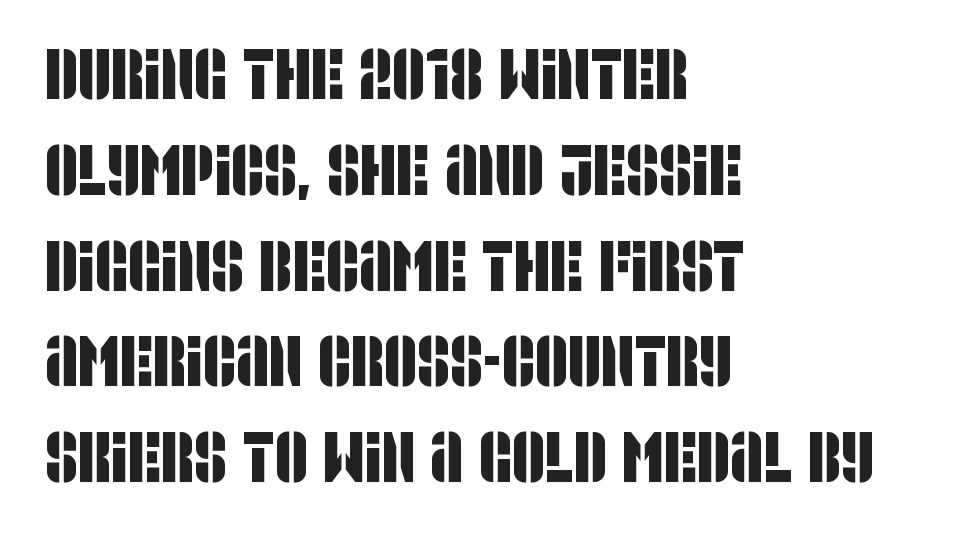
{"serif": "no", "width": "condensed", "stroke_contrast": "low", "x_height": "large", "monospaced": "no", "underline": "no", "align": "left", "line_spacing": "normal", "line_spacing_ratio": 1.33, "letter_spacing": "normal", "letter_spacing_em": 0.0, "glyph_px": 72}
